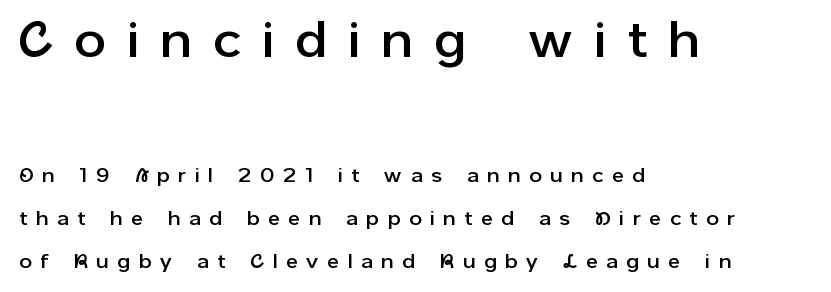
{"serif": "no", "italic": "no", "width": "normal", "stroke_contrast": "low", "x_height": "medium", "monospaced": "no", "underline": "no", "align": "left", "line_spacing": "loose", "line_spacing_ratio": 2.15, "letter_spacing": "wide", "letter_spacing_em": 0.45, "larger_block": "first", "size_ratio": 2.5, "glyph_px": 50}
